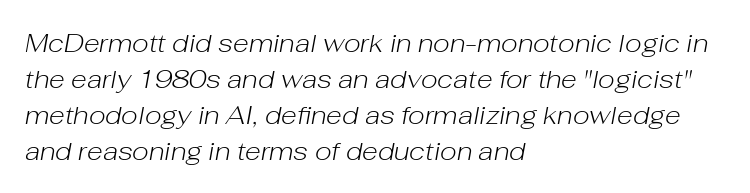
{"italic": "yes", "lean": "right", "slant_degrees": 10, "bold": "no", "underline": "no", "align": "left", "line_spacing": "normal", "line_spacing_ratio": 1.38, "letter_spacing": "normal", "letter_spacing_em": 0.0, "glyph_px": 26}
